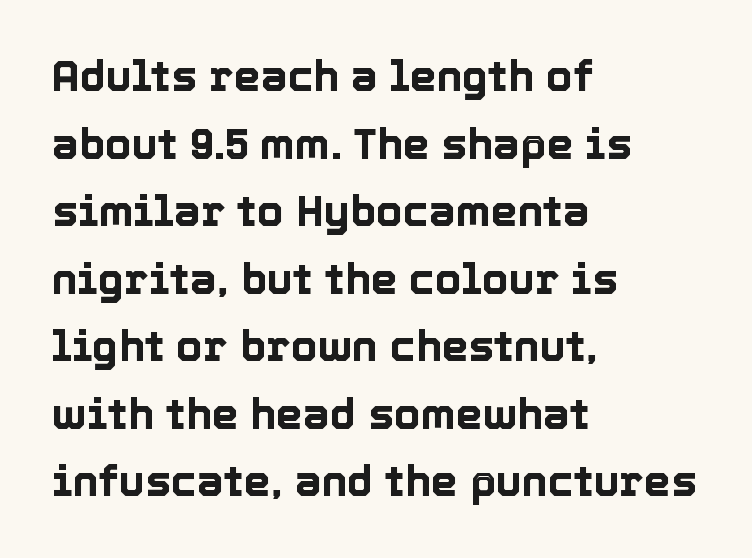
The image shows 43 px text type, upright; set left-aligned, normal line spacing (1.57x), normal letter spacing, not underlined; a medium x-height.
